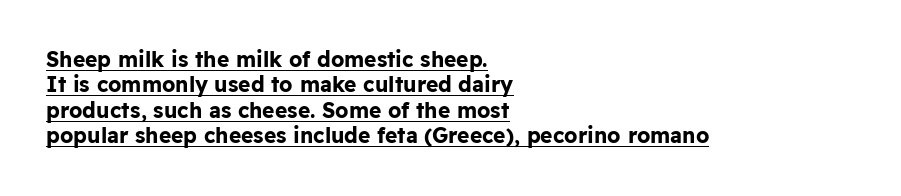
{"italic": "no", "bold": "yes", "underline": "yes", "align": "left", "line_spacing_ratio": 1.21, "letter_spacing": "normal", "letter_spacing_em": 0.0, "glyph_px": 21}
